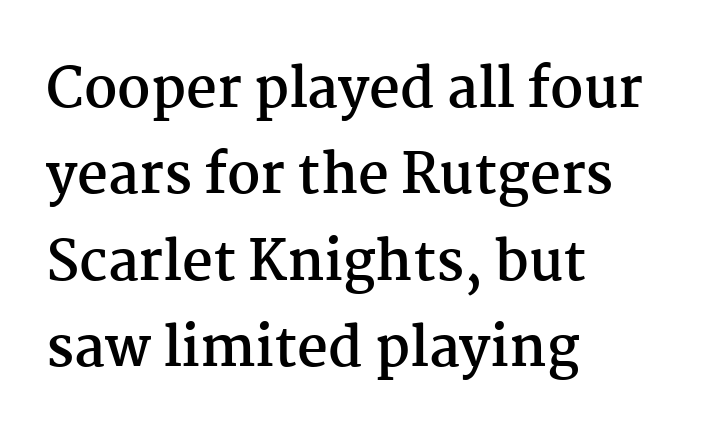
The image shows 54 px semibold serif type, upright; set left-aligned, normal line spacing (1.6x), normal letter spacing, not underlined; medium stroke contrast and a medium x-height.
